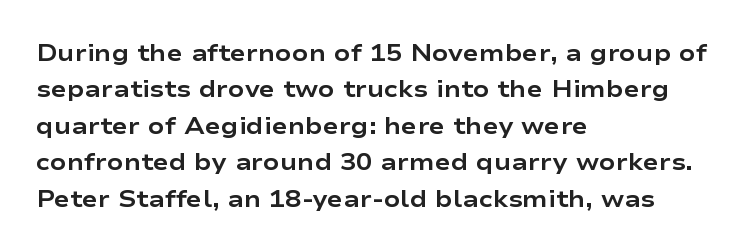
The image shows 24 px bold type, upright; set left-aligned, normal line spacing (1.52x), normal letter spacing, not underlined.
